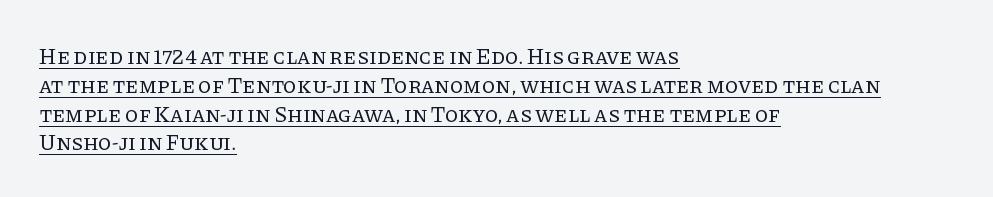
The image shows 22 px text type, upright; set left-aligned, normal line spacing (1.31x), normal letter spacing, underlined.
